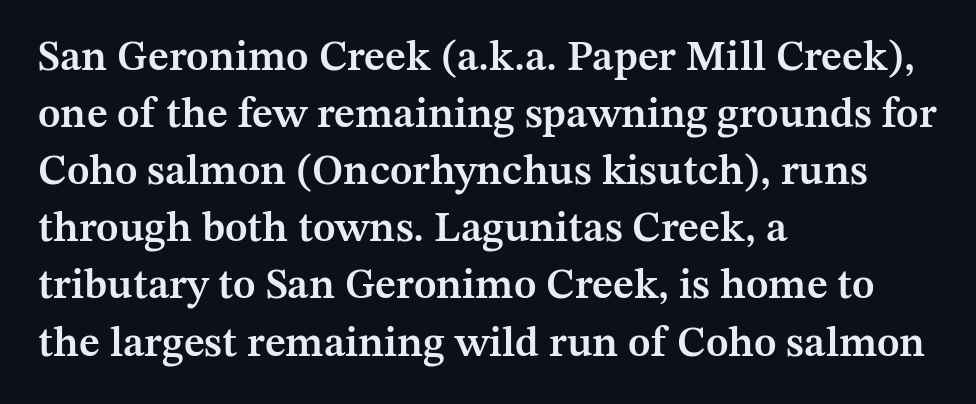
Q: Is the text bold? A: Semi-bold.
Q: Is the text italic (slanted)? A: No, it is upright.
Q: Is the typeface a serif or a sans-serif typeface? A: Serif.
Q: Is the text underlined? A: No.
Q: How is the paragraph aligned? A: Left-aligned.
Q: Is the spacing between letters normal or unusually wide? A: Normal.
Q: Is the spacing between lines tight, normal or loose? A: Normal.
Q: Width (condensed, normal, or wide)? A: Normal.
Q: Stroke contrast? A: Medium.
Q: x-height? A: Medium.
Q: Monospaced? A: No.
